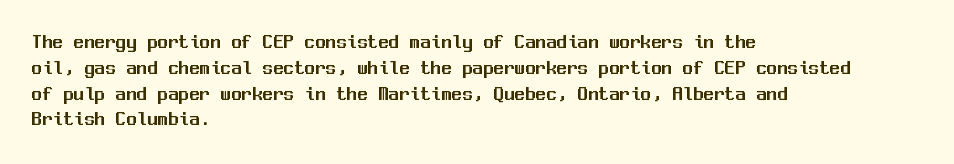
Underline: absent. This rendering uses left alignment, leaving the right contour irregular. A typesetter would mark this as roman, not italic. In terms of letterspacing, this is plain default setting.
